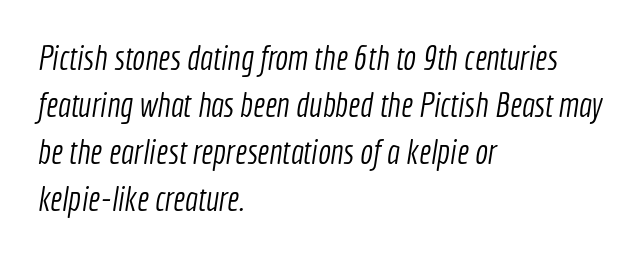
{"serif": "no", "bold": "no", "weight": "light", "width": "condensed", "x_height": "medium", "monospaced": "no", "underline": "no", "align": "left", "line_spacing": "normal", "line_spacing_ratio": 1.38, "letter_spacing": "normal", "letter_spacing_em": 0.0, "glyph_px": 34}
